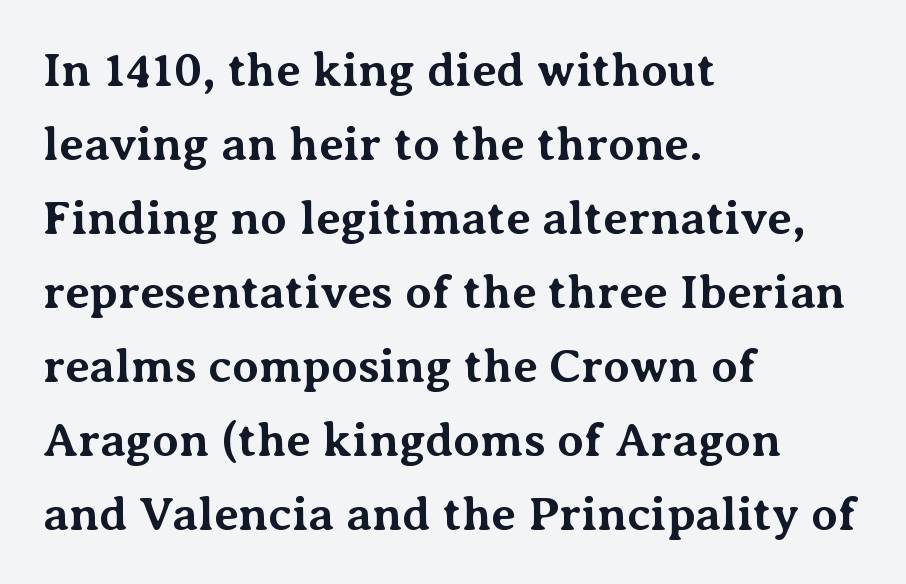
I'd call this a serif setting — the letters wear small feet. Students, note that the glyphs here touch the page at normal intervals. Quick note: not italic, upright. The letters are bold, with thick, heavy strokes. The letters advance in unequal steps, a hallmark of proportional type. Words float on clear page, feet unadorned.
